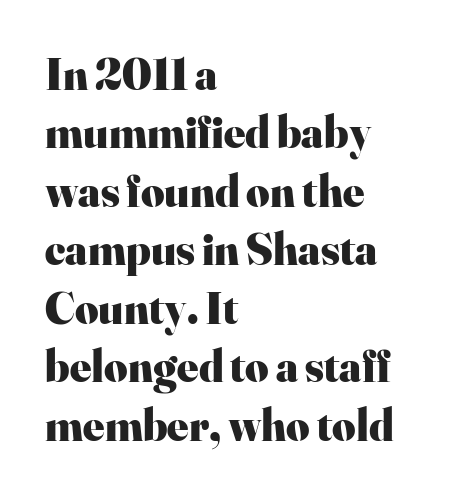
{"serif": "yes", "italic": "no", "bold": "yes", "weight": "heavy", "width": "normal", "stroke_contrast": "high", "x_height": "small", "monospaced": "no", "underline": "no", "align": "left", "line_spacing": "normal", "line_spacing_ratio": 1.3, "letter_spacing": "normal", "letter_spacing_em": 0.0, "glyph_px": 45}
